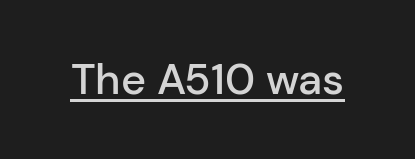
Q: Is the text bold? A: Semi-bold.
Q: Is the text italic (slanted)? A: No, it is upright.
Q: Is the typeface a serif or a sans-serif typeface? A: Sans-serif.
Q: Is the text underlined? A: Yes.
Q: Is the spacing between letters normal or unusually wide? A: Normal.
Q: Width (condensed, normal, or wide)? A: Normal.
Q: Stroke contrast? A: Low.
Q: x-height? A: Medium.
Q: Monospaced? A: No.
